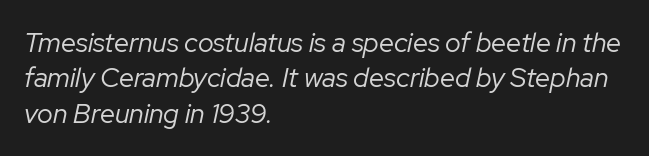
The image shows 27 px text type, italic (leaning right); set left-aligned, normal line spacing (1.31x), normal letter spacing, not underlined.
